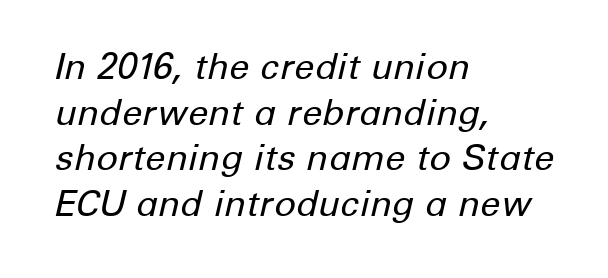
The face used here is rendered with its standard letterfit. Is the type heavy? It reads as light-to-regular instead. An italicized treatment has been applied to the whole sample. The lines in this sample share a left origin and differ only in where they stop.
